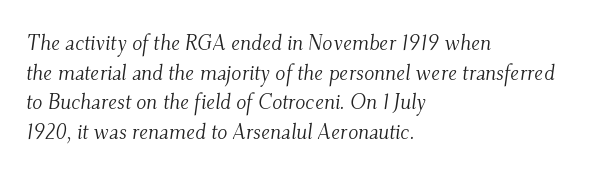
{"italic": "yes", "lean": "right", "slant_degrees": 9, "bold": "no", "underline": "no", "align": "left", "line_spacing": "normal", "line_spacing_ratio": 1.41, "letter_spacing": "normal", "letter_spacing_em": 0.0, "glyph_px": 21}
